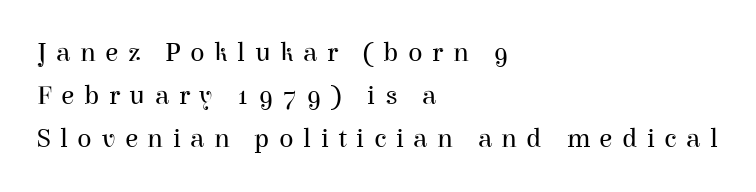
{"italic": "no", "bold": "no", "underline": "no", "align": "left", "line_spacing": "normal", "line_spacing_ratio": 1.59, "letter_spacing": "wide", "letter_spacing_em": 0.35, "glyph_px": 27}
